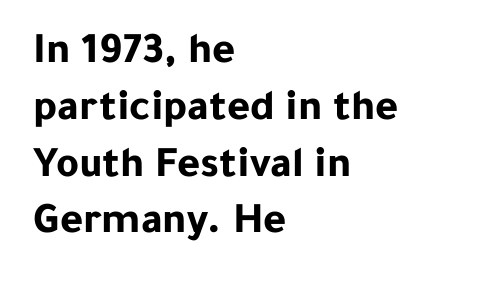
{"serif": "no", "italic": "no", "bold": "yes", "weight": "bold", "width": "normal", "stroke_contrast": "low", "x_height": "medium", "monospaced": "no", "underline": "no", "align": "left", "line_spacing": "normal", "line_spacing_ratio": 1.29, "letter_spacing": "normal", "letter_spacing_em": 0.0, "glyph_px": 44}
